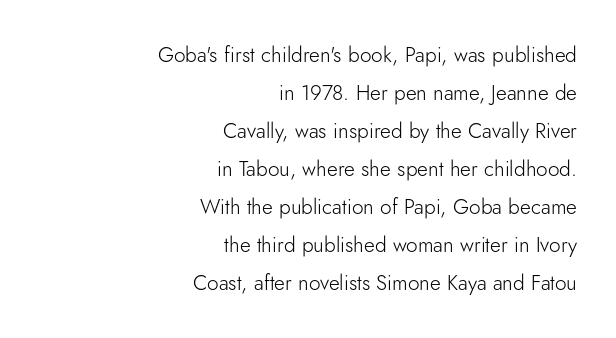
{"italic": "no", "bold": "no", "underline": "no", "align": "right", "line_spacing_ratio": 1.81, "letter_spacing": "normal", "letter_spacing_em": 0.0, "glyph_px": 21}
